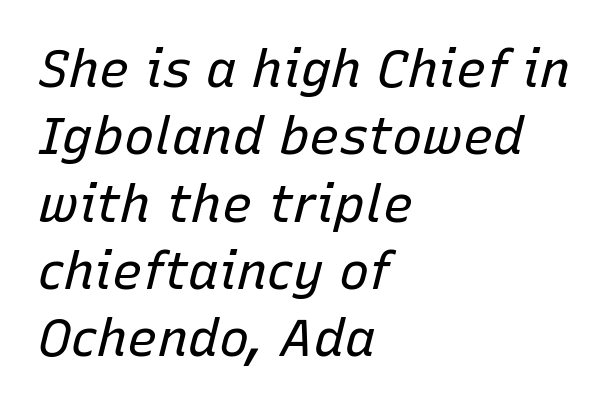
The image shows 51 px regular-weight type, italic (leaning right); set left-aligned, normal line spacing (1.32x), normal letter spacing, not underlined; low stroke contrast and a medium x-height.
